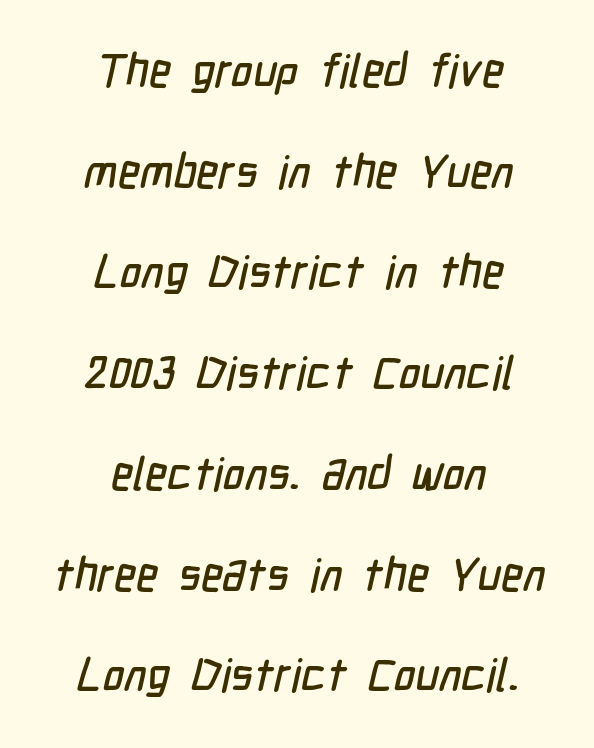
Typographically, this falls in the sans-serif category. Honestly, the rows look like they've been pulled way apart. The passage shown is not underscored anywhere. The gaps between neighbouring characters are ordinary and unremarkable. Neither beginnings nor endings align; midpoints do.
